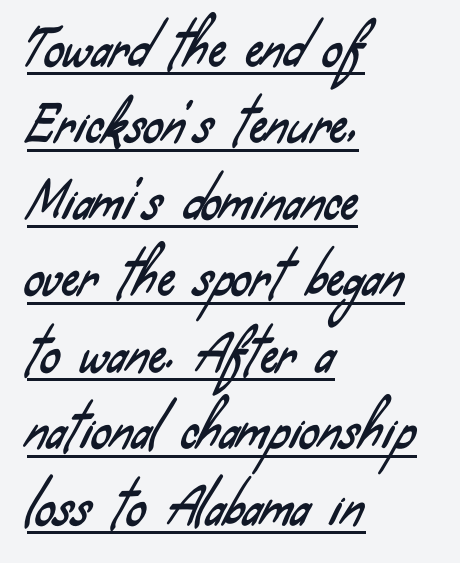
Observe the absence of serifs on each vertical stroke in this sample. The rendering uses natural spacing where letterforms have individual widths. Short note: letters normally spaced. The lines in this sample share a left origin and differ only in where they stop. Regarding leading, the lines here are spaced in the standard way. Descenders here cross a horizontal rule under the line.
